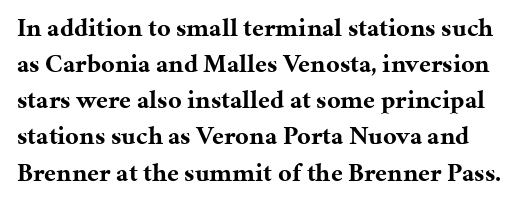
{"italic": "no", "bold": "yes", "underline": "no", "line_spacing": "normal", "line_spacing_ratio": 1.39, "letter_spacing": "normal", "letter_spacing_em": 0.0, "glyph_px": 26}
